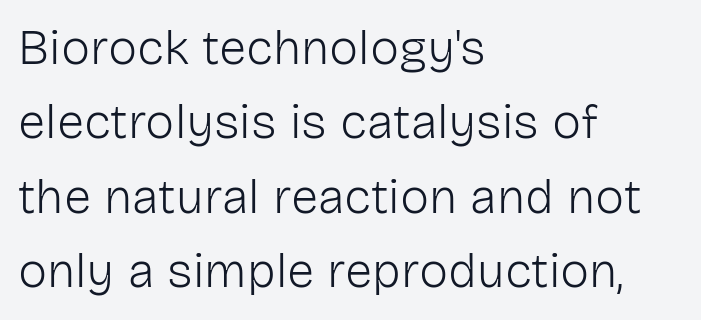
Q: Is the text bold? A: No.
Q: Is the text italic (slanted)? A: No, it is upright.
Q: Is the typeface a serif or a sans-serif typeface? A: Sans-serif.
Q: Is the text underlined? A: No.
Q: How is the paragraph aligned? A: Left-aligned.
Q: Is the spacing between letters normal or unusually wide? A: Normal.
Q: Is the spacing between lines tight, normal or loose? A: Normal.
Q: Width (condensed, normal, or wide)? A: Normal.
Q: Stroke contrast? A: Low.
Q: x-height? A: Medium.
Q: Monospaced? A: No.
